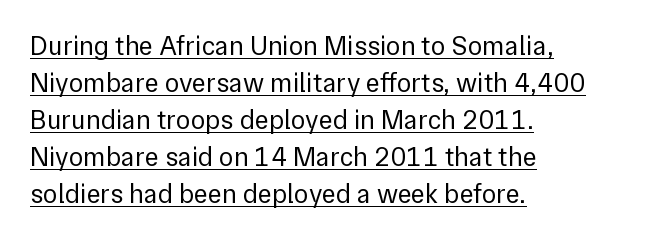
The image shows 27 px text type, upright; set left-aligned, normal line spacing (1.37x), normal letter spacing, underlined.
